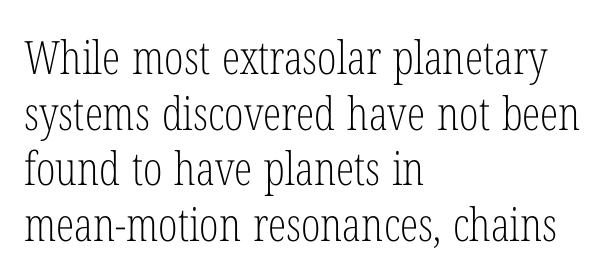
The image shows 46 px light, condensed serif type, upright; set left-aligned, line spacing 1.21x, normal letter spacing, not underlined; low stroke contrast and a medium x-height.
